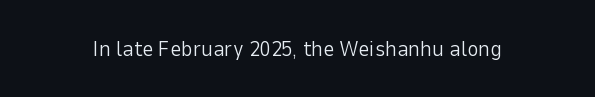
The space directly below the letters is spotless. Quick note: not italic, upright. The line texture is even and compact thanks to regular tracking. These glyphs show unthickened strokes, regular width or finer.
